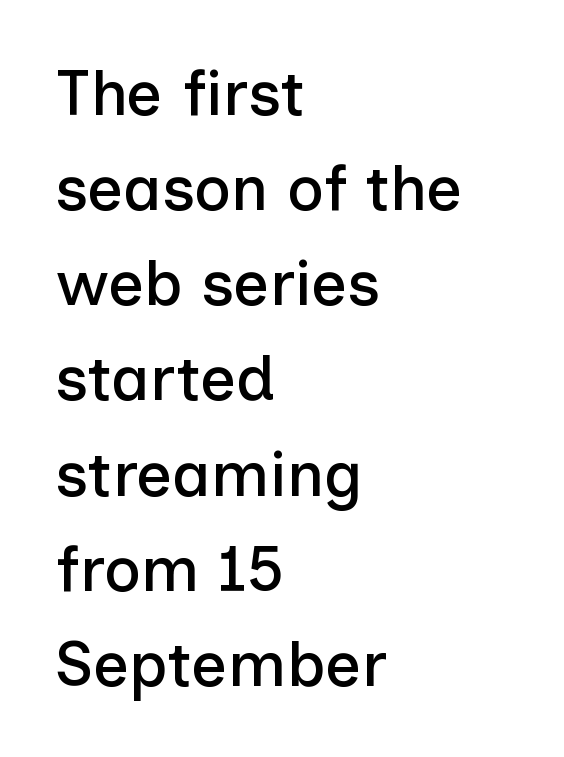
No word sits above an underline. Alignment: flush left. Check where the strokes stop: nothing finishes them off — pure sans. This is the regular roman posture of the typeface.
